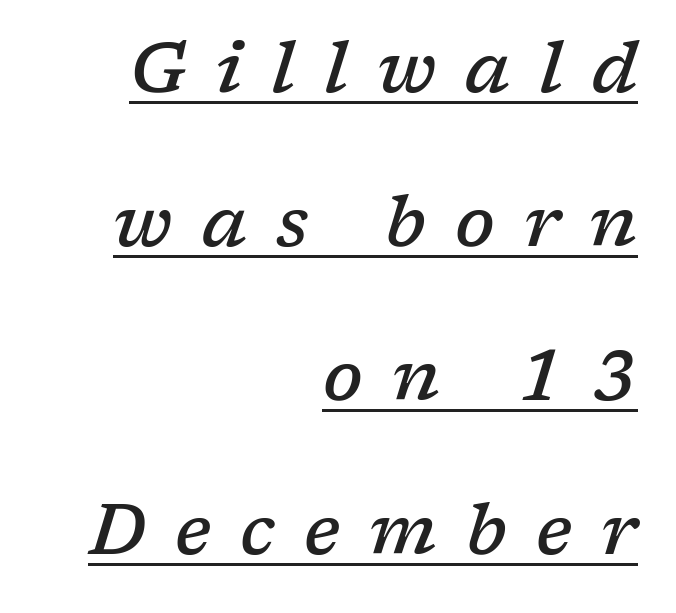
Q: Is the text bold? A: Semi-bold.
Q: Is the text italic (slanted)? A: Yes, it leans right by about 17 degrees.
Q: Is the typeface a serif or a sans-serif typeface? A: Serif.
Q: Is the text underlined? A: Yes.
Q: How is the paragraph aligned? A: Right-aligned.
Q: Is the spacing between letters normal or unusually wide? A: Unusually wide.
Q: Is the spacing between lines tight, normal or loose? A: Loose.
Q: Width (condensed, normal, or wide)? A: Normal.
Q: Stroke contrast? A: Low.
Q: x-height? A: Medium.
Q: Monospaced? A: No.
